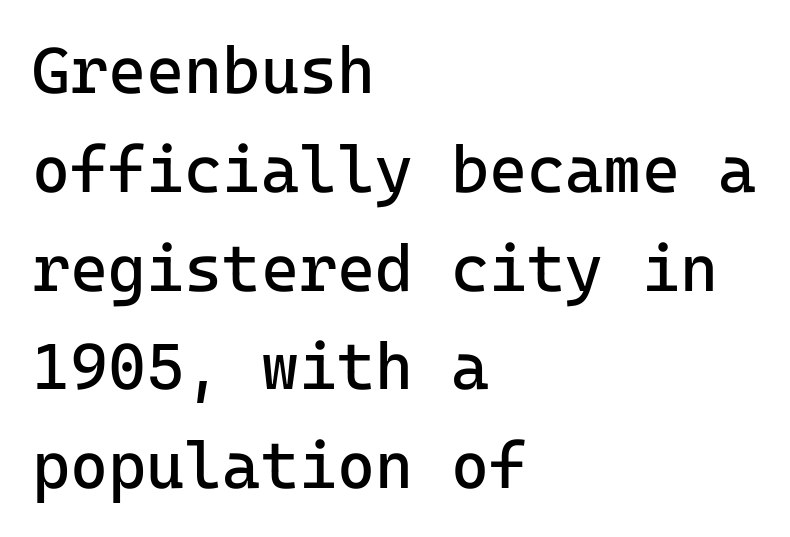
Q: Is the text bold? A: No.
Q: Is the text italic (slanted)? A: No, it is upright.
Q: Is the typeface a serif or a sans-serif typeface? A: Sans-serif.
Q: Is the text underlined? A: No.
Q: How is the paragraph aligned? A: Left-aligned.
Q: Is the spacing between letters normal or unusually wide? A: Normal.
Q: Is the spacing between lines tight, normal or loose? A: Normal.
Q: Width (condensed, normal, or wide)? A: Normal.
Q: Stroke contrast? A: Low.
Q: x-height? A: Medium.
Q: Monospaced? A: Yes.
